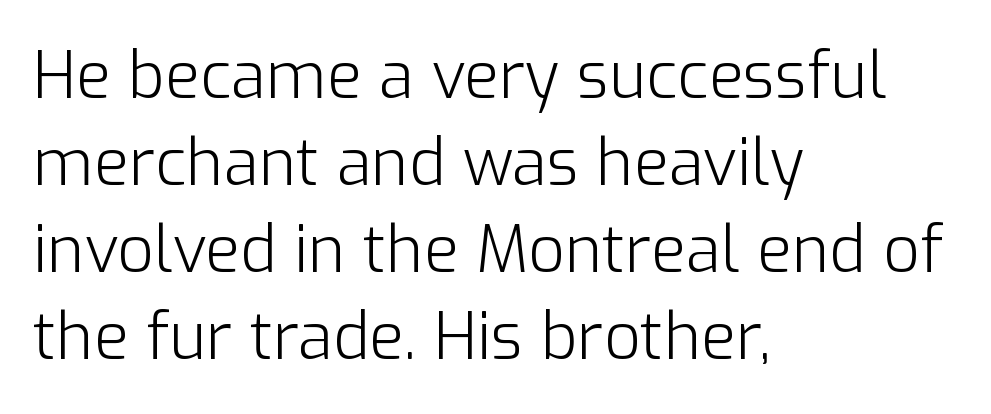
The image shows 64 px light sans-serif type, upright; set left-aligned, normal line spacing (1.36x), normal letter spacing, not underlined; low stroke contrast and a medium x-height.
